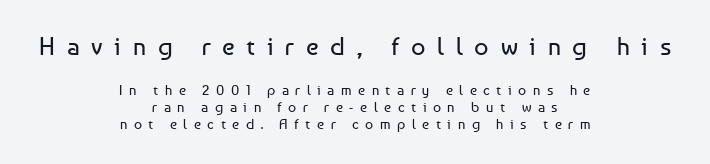
The image shows 25 px text type, upright; set centered, line spacing 1.2x, unusually wide letter spacing (+0.47 em), not underlined; the first (top) block is 1.79x larger.
